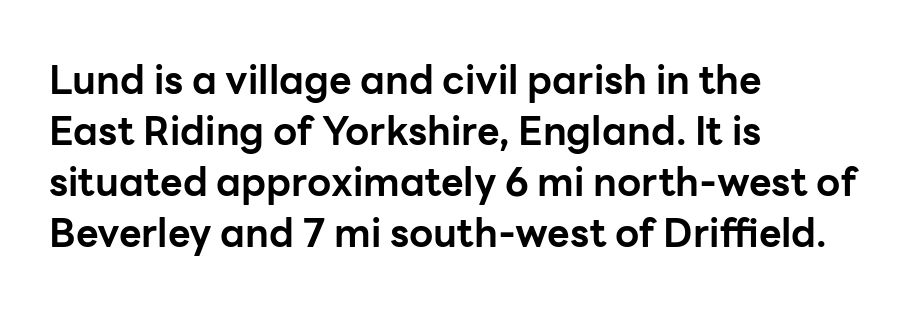
The image shows 39 px bold sans-serif type, upright; set left-aligned, normal line spacing (1.31x), normal letter spacing, not underlined; low stroke contrast and a medium x-height.
